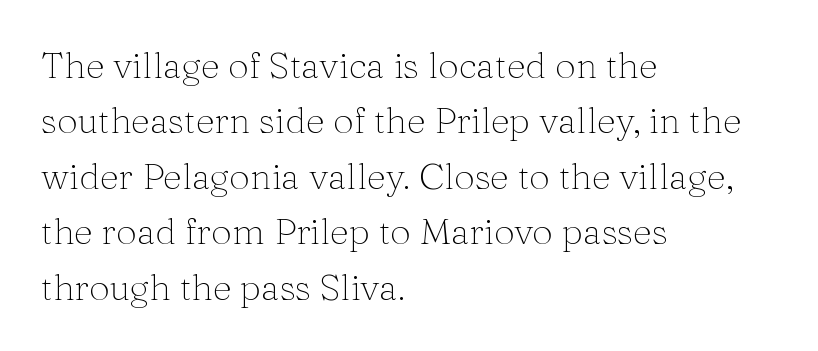
{"serif": "yes", "italic": "no", "bold": "no", "weight": "thin", "width": "normal", "stroke_contrast": "medium", "x_height": "medium", "monospaced": "no", "underline": "no", "align": "left", "line_spacing": "normal", "line_spacing_ratio": 1.5, "letter_spacing": "normal", "letter_spacing_em": 0.0, "glyph_px": 37}
